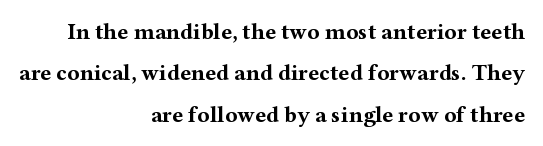
The image shows 23 px bold type, upright; set right-aligned, line spacing 1.8x, normal letter spacing, not underlined.
